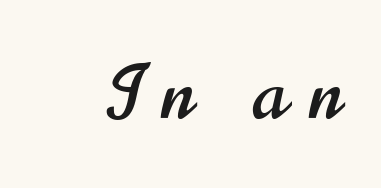
{"serif": "no", "width": "condensed", "stroke_contrast": "high", "x_height": "small", "monospaced": "no", "underline": "no", "letter_spacing": "wide", "letter_spacing_em": 0.3, "glyph_px": 76}
